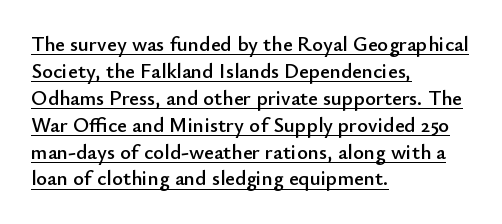
The typesetter has applied underlining to the passage shown. The lettering stays uniformly vertical, giving the passage a roman look. Line beginnings align vertically; line endings do not. Standard letterfit; no display-style spreading of the glyphs.
